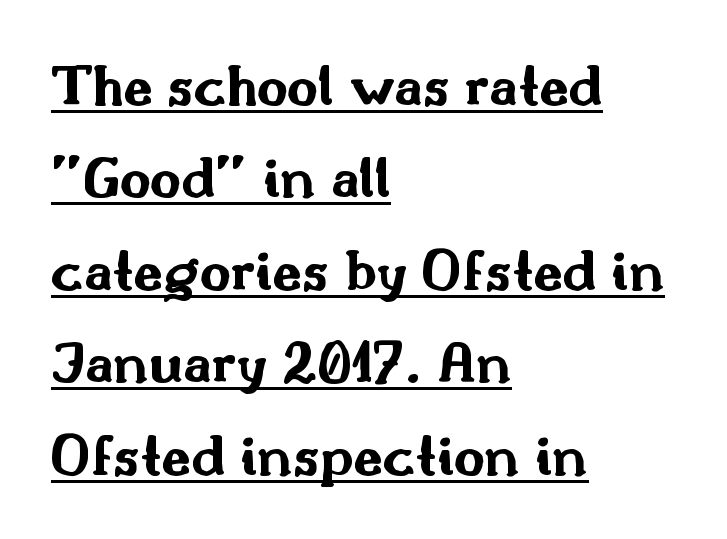
Q: Is the text bold? A: Yes.
Q: Is the text italic (slanted)? A: No, it is upright.
Q: Is the typeface a serif or a sans-serif typeface? A: Sans-serif.
Q: Is the text underlined? A: Yes.
Q: How is the paragraph aligned? A: Left-aligned.
Q: Is the spacing between letters normal or unusually wide? A: Normal.
Q: Is the spacing between lines tight, normal or loose? A: Normal.
Q: Width (condensed, normal, or wide)? A: Wide.
Q: Stroke contrast? A: Medium.
Q: x-height? A: Small.
Q: Monospaced? A: No.
